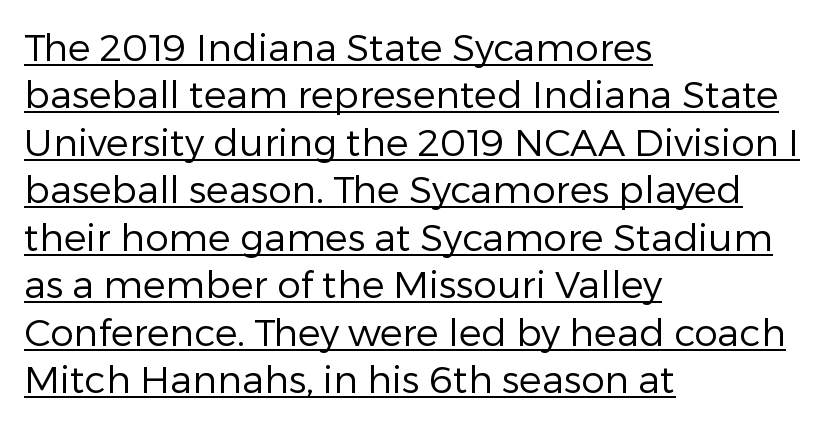
In terms of letterspacing, this is plain default setting. Underlining? Definitely there. The text was rendered using a sans face with plain stroke endings. Short and long lines alike share a common starting point at left. Leading matches the norm, producing a regular column.
